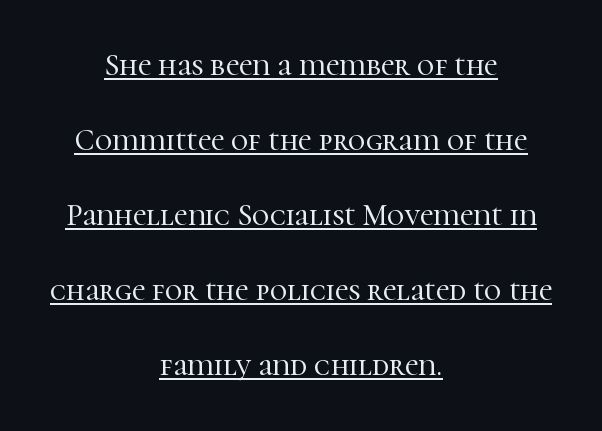
The rendering uses a large line-height, opening up the rows. Character widths vary here, with narrow letters taking less room than wide ones. Like a heading marked for emphasis, these lines bear an underscore. Compared with typical body copy, the letter spacing here is the same. The passage shown is typeset with a serif family. Designer's note — italics off, roman on.
